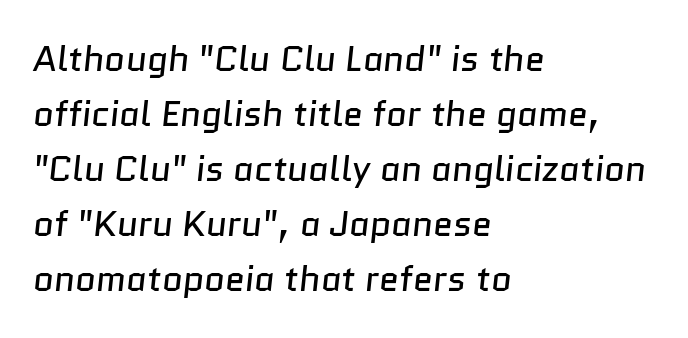
Q: Is the text bold? A: No.
Q: Is the typeface a serif or a sans-serif typeface? A: Sans-serif.
Q: Is the text underlined? A: No.
Q: How is the paragraph aligned? A: Left-aligned.
Q: Is the spacing between letters normal or unusually wide? A: Normal.
Q: Is the spacing between lines tight, normal or loose? A: Normal.
Q: Width (condensed, normal, or wide)? A: Normal.
Q: Stroke contrast? A: Low.
Q: x-height? A: Medium.
Q: Monospaced? A: No.
